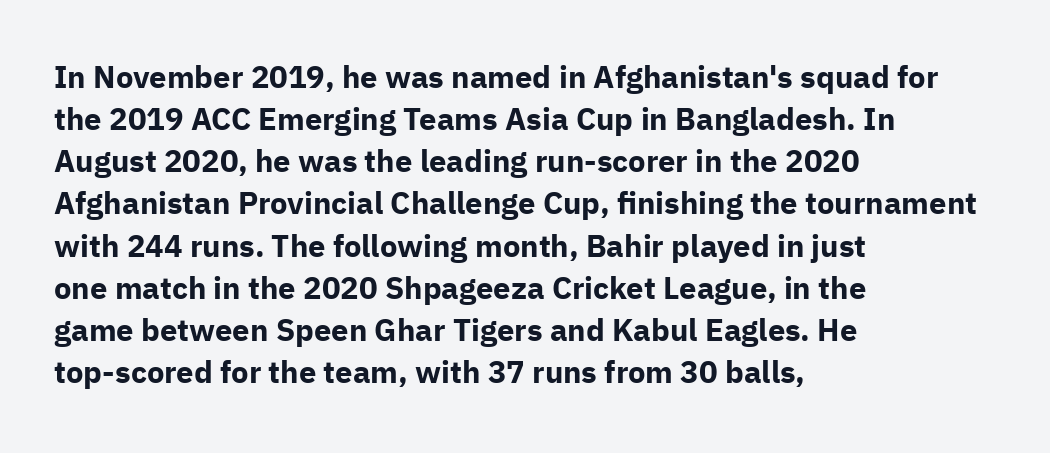
{"serif": "no", "italic": "no", "bold": "yes", "weight": "bold", "width": "normal", "stroke_contrast": "low", "x_height": "medium", "monospaced": "no", "underline": "no", "align": "left", "line_spacing": "normal", "line_spacing_ratio": 1.36, "letter_spacing": "normal", "letter_spacing_em": 0.0, "glyph_px": 31}
